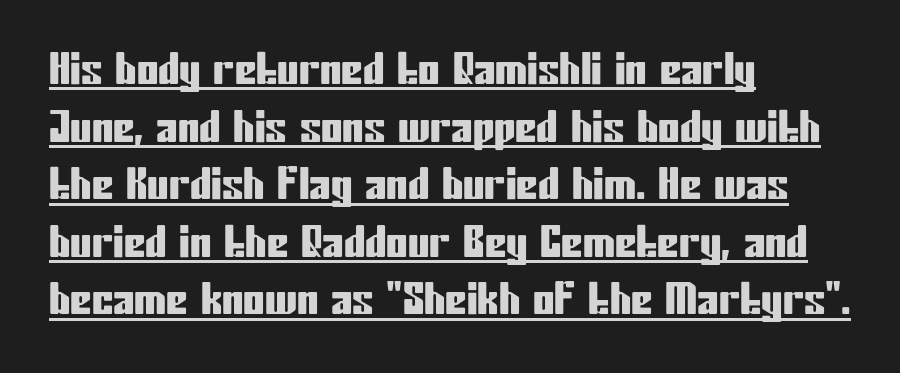
Q: Is the text italic (slanted)? A: No, it is upright.
Q: Is the typeface a serif or a sans-serif typeface? A: Sans-serif.
Q: Is the text underlined? A: Yes.
Q: How is the paragraph aligned? A: Left-aligned.
Q: Is the spacing between letters normal or unusually wide? A: Normal.
Q: Is the spacing between lines tight, normal or loose? A: Normal.
Q: Width (condensed, normal, or wide)? A: Condensed.
Q: Stroke contrast? A: Low.
Q: x-height? A: Medium.
Q: Monospaced? A: No.
